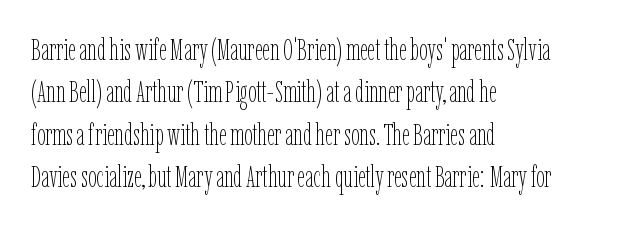
The image shows 30 px thin, condensed type, upright; set left-aligned, normal line spacing (1.41x), normal letter spacing, not underlined; low stroke contrast and a medium x-height.
